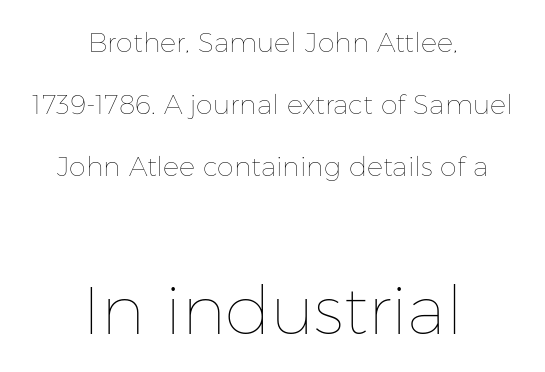
The image shows 68 px thin type, upright; set centered, loose line spacing (2.3x), normal letter spacing, not underlined; the second (bottom) block is 2.52x larger; low stroke contrast and a medium x-height.
